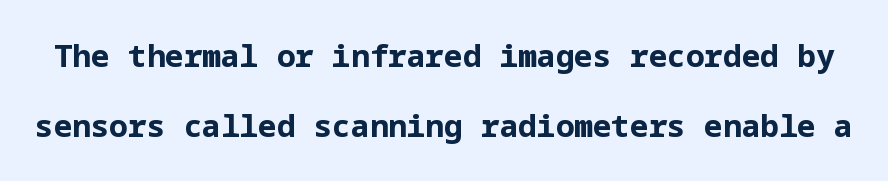
Q: Is the text bold? A: Yes.
Q: Is the text italic (slanted)? A: No, it is upright.
Q: Is the typeface a serif or a sans-serif typeface? A: Sans-serif.
Q: Is the text underlined? A: No.
Q: Is the spacing between letters normal or unusually wide? A: Normal.
Q: Is the spacing between lines tight, normal or loose? A: Loose.
Q: Width (condensed, normal, or wide)? A: Normal.
Q: Stroke contrast? A: Low.
Q: x-height? A: Medium.
